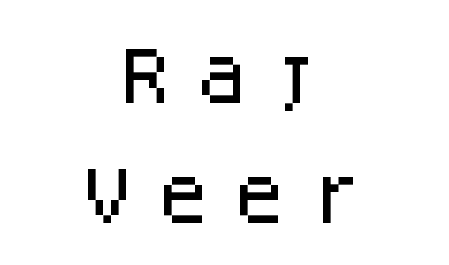
The image shows 61 px sans-serif type, upright, monospaced; set centered, loose line spacing (1.96x), unusually wide letter spacing (+0.25 em), not underlined; low stroke contrast and a large x-height.
